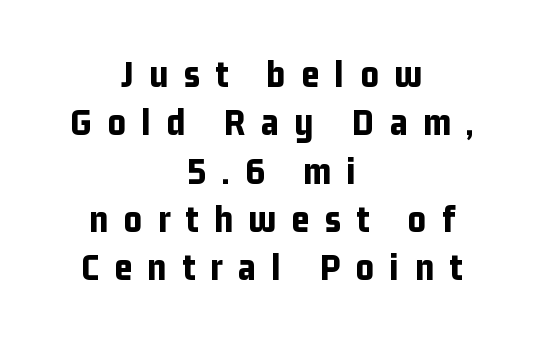
Q: Is the text bold? A: Yes.
Q: Is the text italic (slanted)? A: No, it is upright.
Q: Is the typeface a serif or a sans-serif typeface? A: Sans-serif.
Q: Is the text underlined? A: No.
Q: How is the paragraph aligned? A: Centered.
Q: Is the spacing between letters normal or unusually wide? A: Unusually wide.
Q: Width (condensed, normal, or wide)? A: Condensed.
Q: Stroke contrast? A: Low.
Q: x-height? A: Medium.
Q: Monospaced? A: No.
